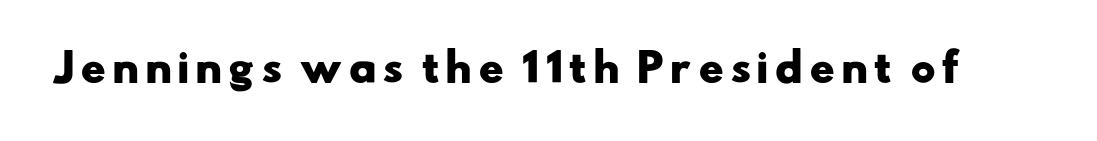
Q: Is the text bold? A: Yes.
Q: Is the typeface a serif or a sans-serif typeface? A: Sans-serif.
Q: Is the text underlined? A: No.
Q: Width (condensed, normal, or wide)? A: Wide.
Q: Stroke contrast? A: Low.
Q: x-height? A: Small.
Q: Monospaced? A: No.
